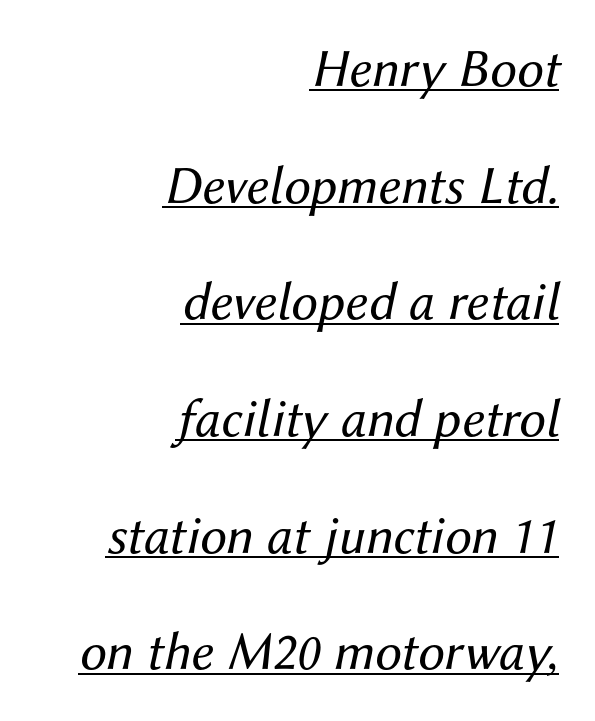
{"italic": "yes", "lean": "right", "slant_degrees": 12, "bold": "no", "weight": "regular", "width": "normal", "stroke_contrast": "medium", "x_height": "medium", "monospaced": "no", "underline": "yes", "align": "right", "line_spacing": "loose", "line_spacing_ratio": 2.16, "letter_spacing": "normal", "letter_spacing_em": 0.0, "glyph_px": 54}
